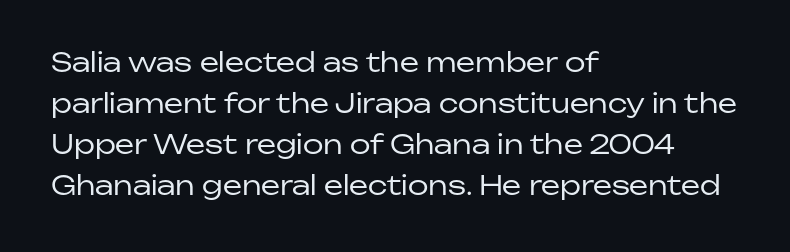
The image shows 27 px text type, upright; set left-aligned, normal line spacing (1.52x), normal letter spacing, not underlined.
